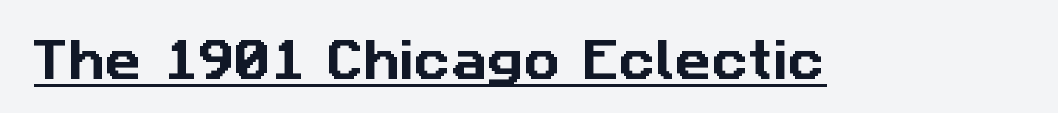
Q: Is the typeface a serif or a sans-serif typeface? A: Sans-serif.
Q: Is the text underlined? A: Yes.
Q: Is the spacing between letters normal or unusually wide? A: Normal.
Q: Width (condensed, normal, or wide)? A: Normal.
Q: Stroke contrast? A: Low.
Q: x-height? A: Medium.
Q: Monospaced? A: No.
